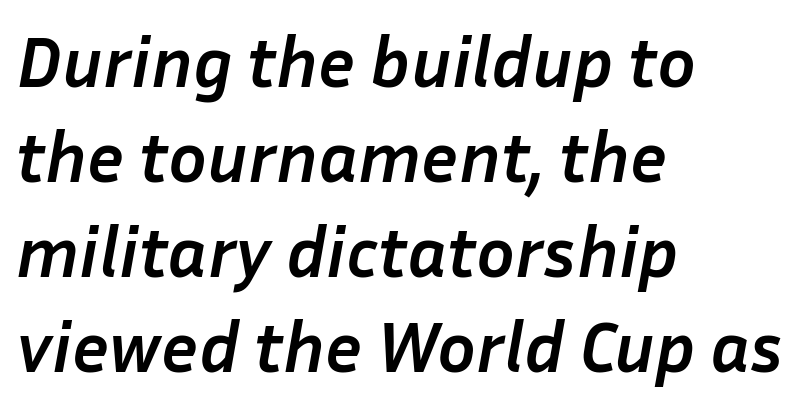
The specimen reads as italic at a glance. The line texture is even and compact thanks to regular tracking. Line starts are locked; line ends wander. Pretty heavy lettering here — definitely bold. Quick note: underline off.
